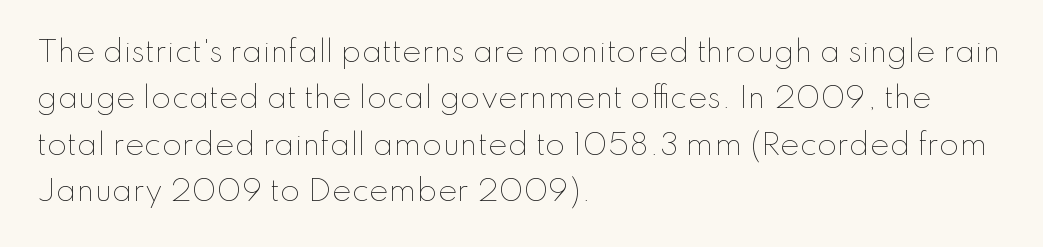
The image shows 29 px thin type, upright; set left-aligned, normal line spacing (1.6x), normal letter spacing, not underlined; low stroke contrast and a small x-height.
